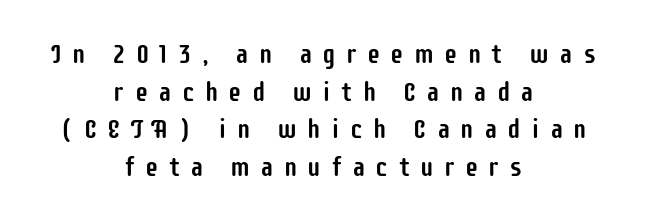
Ascenders rise straight up at ninety degrees. Honestly, the row spacing looks completely unremarkable. The typesetter chose a symmetrical, centered arrangement here. Caption: expanded tracking, letters set apart. Check the space under the baseline: it is left empty.
